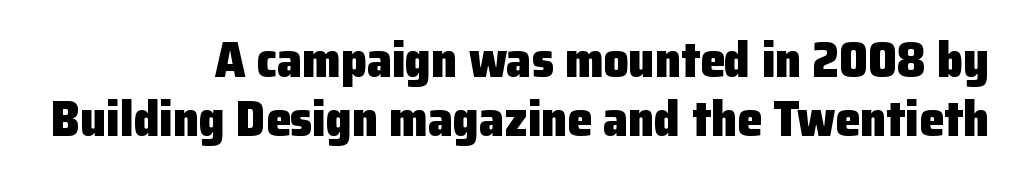
{"serif": "no", "italic": "no", "bold": "yes", "weight": "heavy", "width": "normal", "stroke_contrast": "low", "x_height": "medium", "monospaced": "no", "underline": "no", "align": "right", "line_spacing_ratio": 1.18, "letter_spacing": "normal", "letter_spacing_em": 0.0, "glyph_px": 50}
